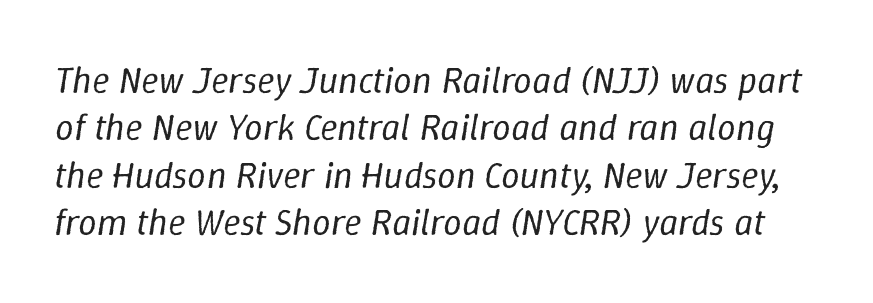
Character widths vary here, with narrow letters taking less room than wide ones. Does extra space separate the letters? No, they use regular spacing. A clean baseline with only descenders dipping below it. The face used here has a pronounced slope to its letters. The strokes are not fattened; the text isn't bold.
